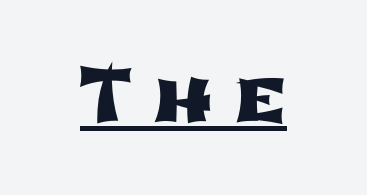
{"serif": "no", "width": "wide", "stroke_contrast": "low", "x_height": "medium", "monospaced": "no", "underline": "yes", "letter_spacing": "wide", "letter_spacing_em": 0.29, "glyph_px": 74}
